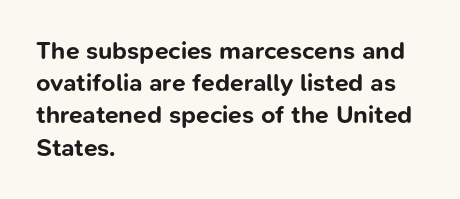
The lines sit at an ordinary, default distance from one another. Italic? Not at all — the glyphs are vertical. This rendering leaves character spacing at its baseline value. A student would call this left alignment; a typographer would say flush left, rag right.
